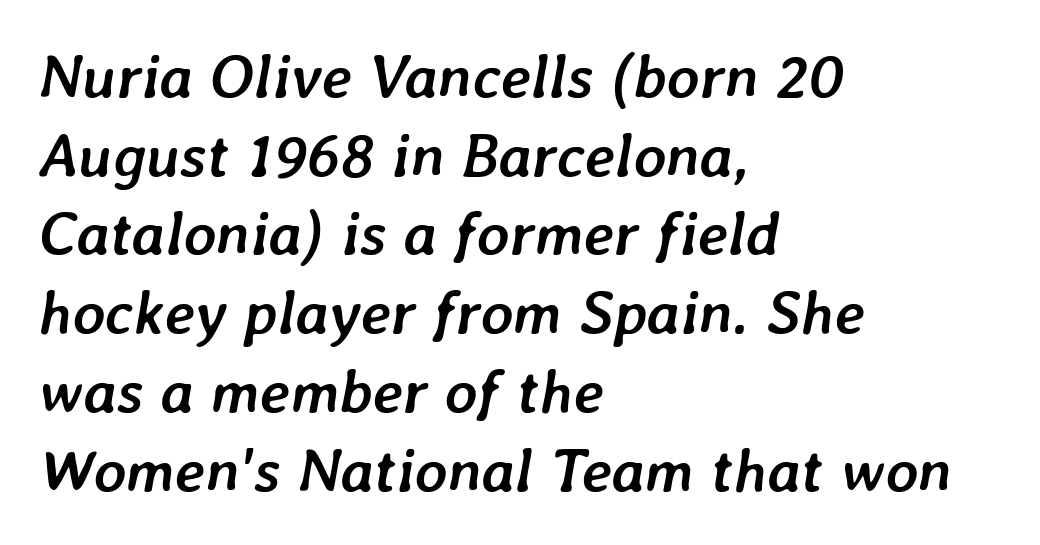
The face used here is proportionally spaced, like ordinary book or web type. Look at the tracking — it's just the regular setting, nothing added. Pretty heavy lettering here — definitely bold. Rule under the text: the space is simply empty. The typography opts for an oblique posture over an upright one.
